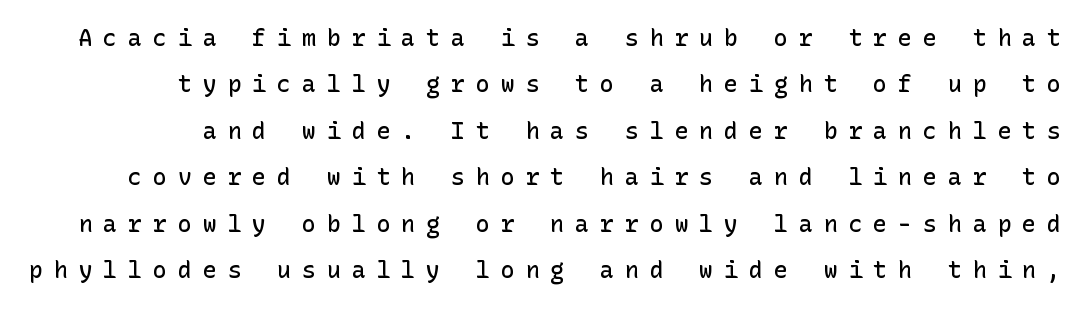
{"italic": "no", "bold": "semi", "underline": "no", "line_spacing": "loose", "line_spacing_ratio": 2.02, "letter_spacing": "wide", "letter_spacing_em": 0.48, "glyph_px": 23}
